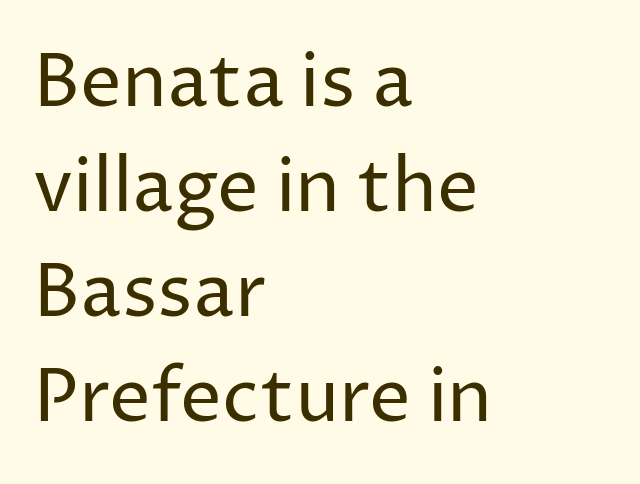
The image shows 74 px regular-weight sans-serif type, upright; set left-aligned, normal line spacing (1.42x), normal letter spacing, not underlined; low stroke contrast and a medium x-height.
